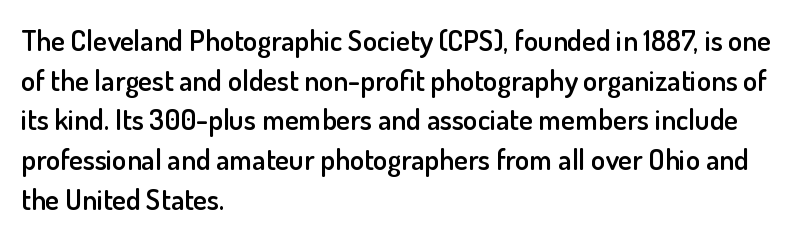
Q: Is the text bold? A: Semi-bold.
Q: Is the text italic (slanted)? A: No, it is upright.
Q: Is the typeface a serif or a sans-serif typeface? A: Sans-serif.
Q: Is the text underlined? A: No.
Q: How is the paragraph aligned? A: Left-aligned.
Q: Is the spacing between letters normal or unusually wide? A: Normal.
Q: Is the spacing between lines tight, normal or loose? A: Normal.
Q: Width (condensed, normal, or wide)? A: Normal.
Q: Stroke contrast? A: Low.
Q: x-height? A: Small.
Q: Monospaced? A: No.
